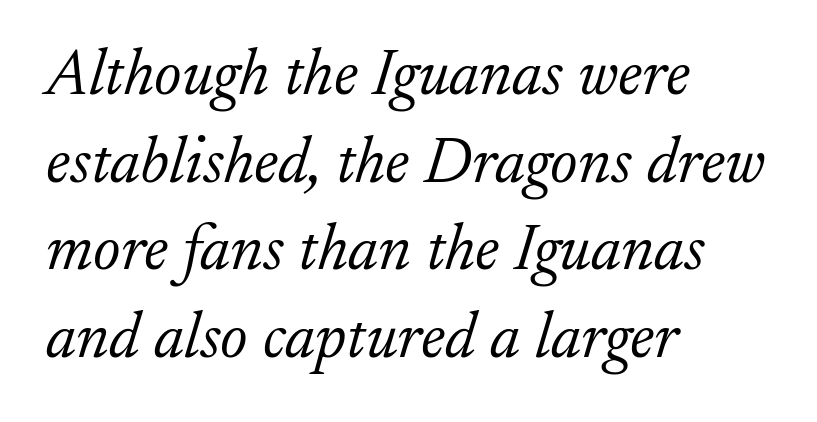
What stands out about the letter spacing? Nothing — it is the standard amount. Vertical stems look standard width or narrower in stroke. Interline gaps are of average width in this sample. The setting favours the left margin, as ordinary paragraphs usually do. The text was rendered using a seriffed face with decorative stroke endings.
